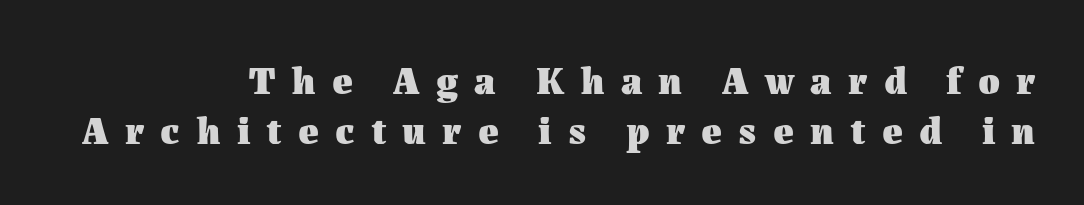
{"italic": "no", "bold": "yes", "weight": "heavy", "width": "normal", "stroke_contrast": "medium", "x_height": "medium", "monospaced": "no", "underline": "no", "align": "right", "line_spacing": "normal", "line_spacing_ratio": 1.27, "letter_spacing": "wide", "letter_spacing_em": 0.42, "glyph_px": 39}
